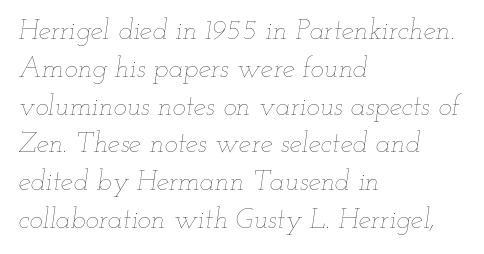
{"italic": "yes", "lean": "right", "slant_degrees": 12, "bold": "no", "weight": "thin", "width": "wide", "stroke_contrast": "low", "x_height": "small", "monospaced": "no", "underline": "no", "align": "left", "line_spacing": "normal", "line_spacing_ratio": 1.35, "letter_spacing": "normal", "letter_spacing_em": 0.0, "glyph_px": 28}
